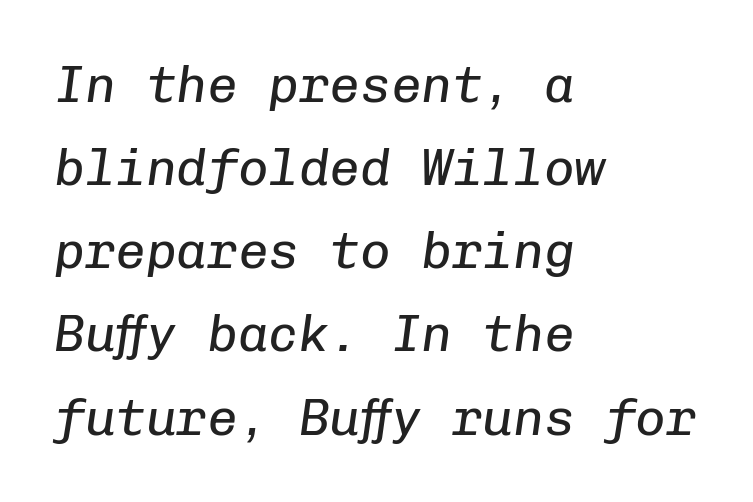
The image shows 51 px regular-weight type, italic (leaning right), monospaced; set left-aligned, normal line spacing (1.63x), normal letter spacing, not underlined; low stroke contrast and a medium x-height.
